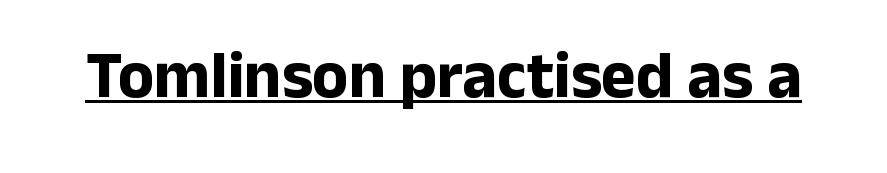
The image shows 66 px bold sans-serif type, upright; set normal letter spacing, underlined; low stroke contrast and a medium x-height.
